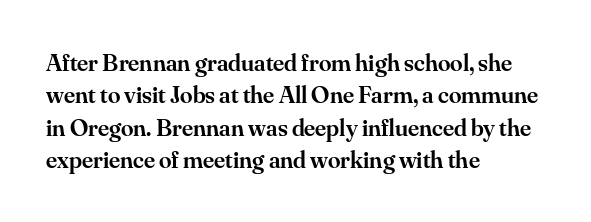
The image shows 25 px text type, upright; set left-aligned, normal line spacing (1.3x), normal letter spacing, not underlined.
